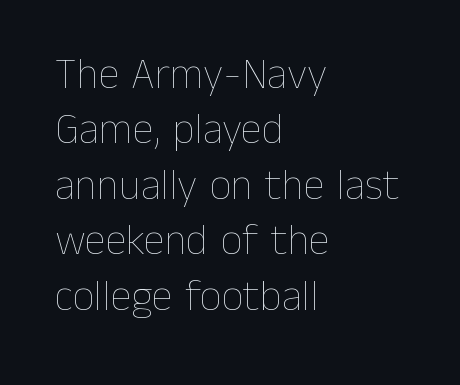
Unmarked baselines from the first word to the last. The lines sit at an ordinary, default distance from one another. Students, note that the glyphs here touch the page at normal intervals. The characters are drawn with everyday or finer stroke widths.
